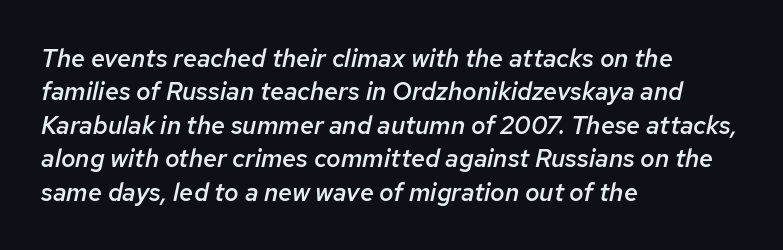
These words are printed semibold, heavier than regular yet not bold. These lines stack with their left ends in a neat column. Is there much room between lines? A standard amount, neither cramped nor airy. Nobody drew a line under any word here. The type is set solid horizontally, with unmodified tracking.
